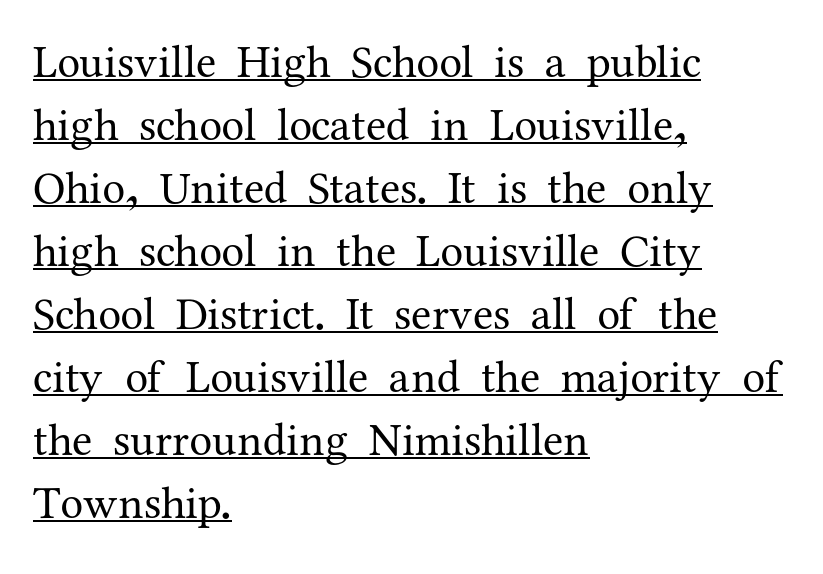
{"serif": "yes", "italic": "no", "bold": "no", "weight": "regular", "width": "normal", "stroke_contrast": "medium", "x_height": "medium", "monospaced": "no", "underline": "yes", "align": "left", "line_spacing": "normal", "line_spacing_ratio": 1.37, "letter_spacing": "normal", "letter_spacing_em": 0.0, "glyph_px": 46}
